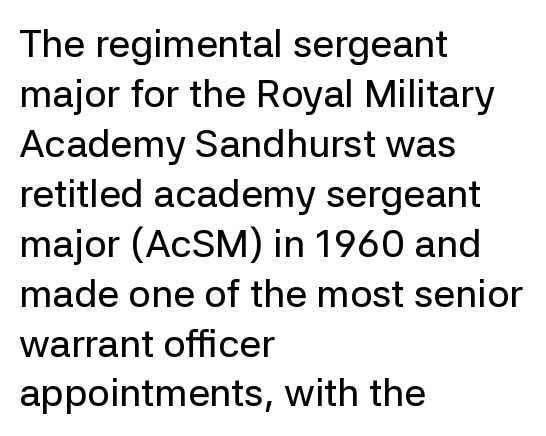
{"serif": "no", "italic": "no", "width": "normal", "stroke_contrast": "low", "x_height": "medium", "monospaced": "no", "underline": "no", "align": "left", "line_spacing": "normal", "line_spacing_ratio": 1.28, "letter_spacing": "normal", "letter_spacing_em": 0.0, "glyph_px": 39}
